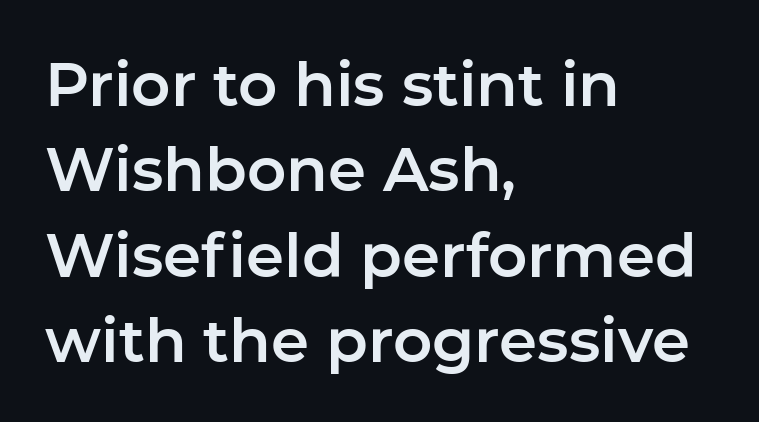
Q: Is the text italic (slanted)? A: No, it is upright.
Q: Is the typeface a serif or a sans-serif typeface? A: Sans-serif.
Q: Is the text underlined? A: No.
Q: How is the paragraph aligned? A: Left-aligned.
Q: Is the spacing between letters normal or unusually wide? A: Normal.
Q: Is the spacing between lines tight, normal or loose? A: Normal.
Q: Width (condensed, normal, or wide)? A: Normal.
Q: Stroke contrast? A: Low.
Q: x-height? A: Medium.
Q: Monospaced? A: No.
